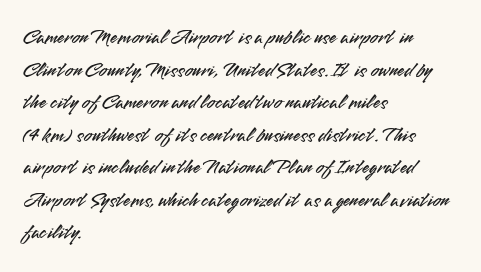
The image shows 21 px text type; set left-aligned, normal line spacing (1.55x), normal letter spacing, not underlined.
